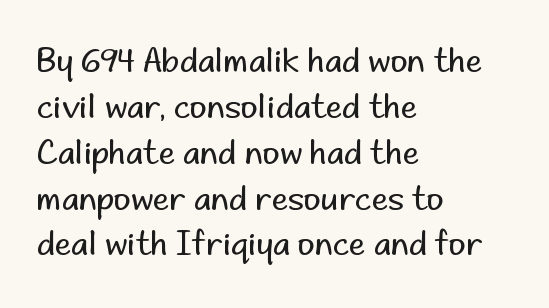
Q: Is the text bold? A: No.
Q: Is the text italic (slanted)? A: No, it is upright.
Q: Is the typeface a serif or a sans-serif typeface? A: Sans-serif.
Q: Is the text underlined? A: No.
Q: How is the paragraph aligned? A: Left-aligned.
Q: Is the spacing between letters normal or unusually wide? A: Normal.
Q: Is the spacing between lines tight, normal or loose? A: Normal.
Q: Width (condensed, normal, or wide)? A: Normal.
Q: Stroke contrast? A: Low.
Q: x-height? A: Small.
Q: Monospaced? A: No.
